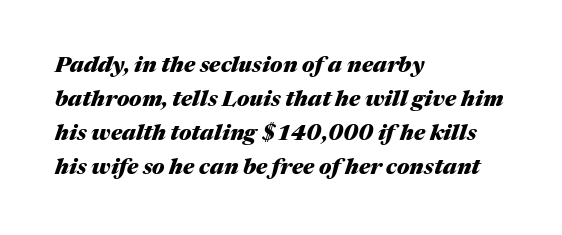
Q: Is the text bold? A: Yes.
Q: Is the text italic (slanted)? A: Yes, it leans right by about 17 degrees.
Q: Is the text underlined? A: No.
Q: How is the paragraph aligned? A: Left-aligned.
Q: Is the spacing between letters normal or unusually wide? A: Normal.
Q: Is the spacing between lines tight, normal or loose? A: Normal.
